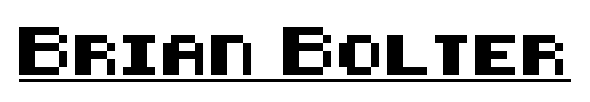
Letter spacing: default. Every stem runs plumb, perpendicular to the baseline. The string is rendered with underlining switched on. Nothing sits at the stroke ends, so this counts as sans-serif.
